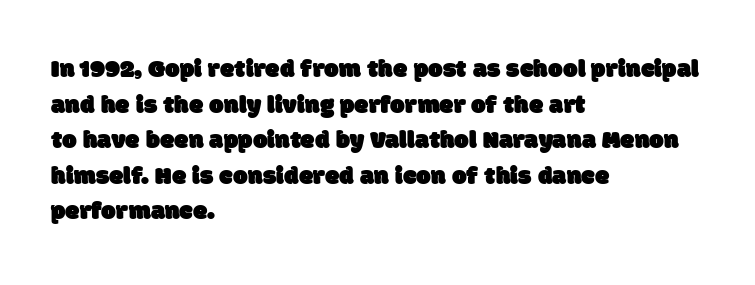
Underlining? Definitely not there. Line starts are locked; line ends wander. This rendering leaves character spacing at its baseline value. Evenly set lines give the paragraph a standard silhouette.
